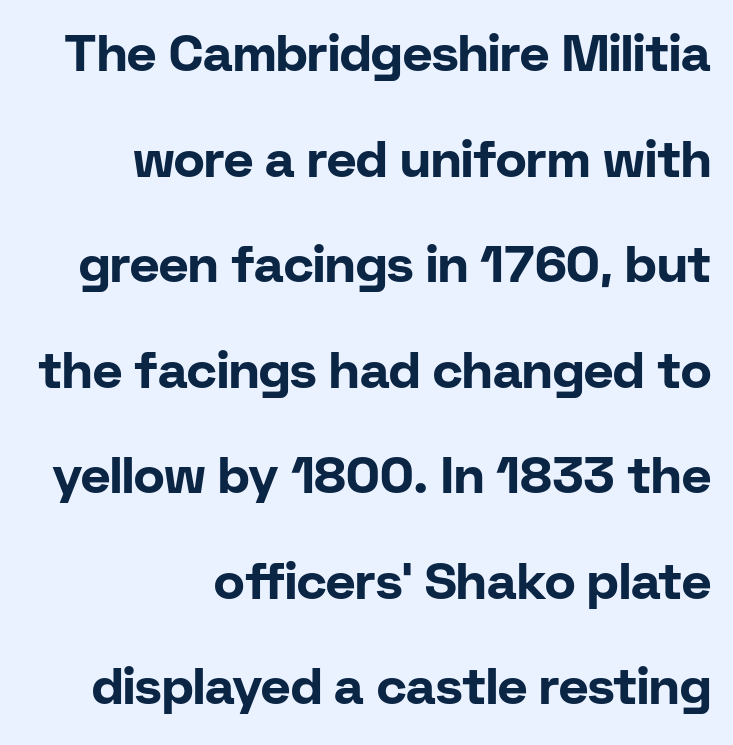
Q: Is the text bold? A: Yes.
Q: Is the text italic (slanted)? A: No, it is upright.
Q: Is the typeface a serif or a sans-serif typeface? A: Sans-serif.
Q: Is the text underlined? A: No.
Q: How is the paragraph aligned? A: Right-aligned.
Q: Is the spacing between letters normal or unusually wide? A: Normal.
Q: Is the spacing between lines tight, normal or loose? A: Loose.
Q: Width (condensed, normal, or wide)? A: Normal.
Q: Stroke contrast? A: Low.
Q: x-height? A: Medium.
Q: Monospaced? A: No.
